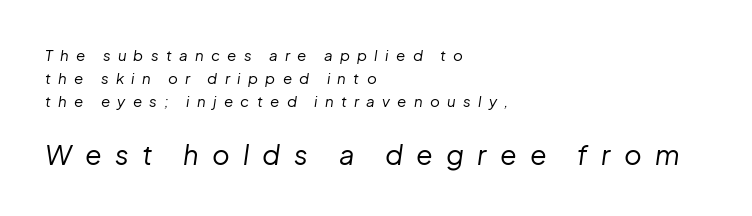
Q: Is the text bold? A: No.
Q: Is the text italic (slanted)? A: Yes, it leans right by about 8 degrees.
Q: Is the text underlined? A: No.
Q: How is the paragraph aligned? A: Left-aligned.
Q: Is the spacing between letters normal or unusually wide? A: Unusually wide.
Q: Is the spacing between lines tight, normal or loose? A: Normal.
Q: Which block of text is set in a larger size, the first (top) or the second (bottom)? A: The second (bottom) one.
